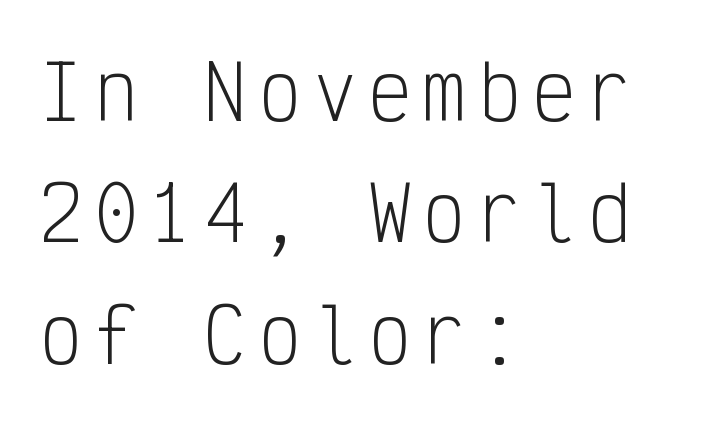
Q: Is the text bold? A: No.
Q: Is the text italic (slanted)? A: No, it is upright.
Q: Is the typeface a serif or a sans-serif typeface? A: Sans-serif.
Q: Is the text underlined? A: No.
Q: How is the paragraph aligned? A: Left-aligned.
Q: Is the spacing between lines tight, normal or loose? A: Normal.
Q: Width (condensed, normal, or wide)? A: Condensed.
Q: Stroke contrast? A: Low.
Q: x-height? A: Medium.
Q: Monospaced? A: Yes.
